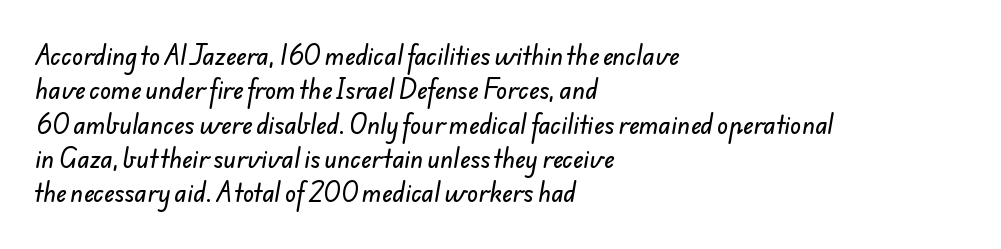
The image shows 23 px text type; set left-aligned, normal line spacing (1.49x), normal letter spacing, not underlined.
